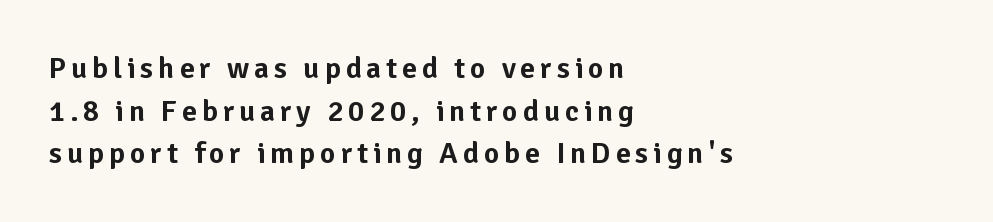
{"serif": "no", "italic": "no", "width": "normal", "stroke_contrast": "low", "x_height": "medium", "monospaced": "no", "underline": "no", "align": "left", "line_spacing": "normal", "line_spacing_ratio": 1.42, "glyph_px": 30}
